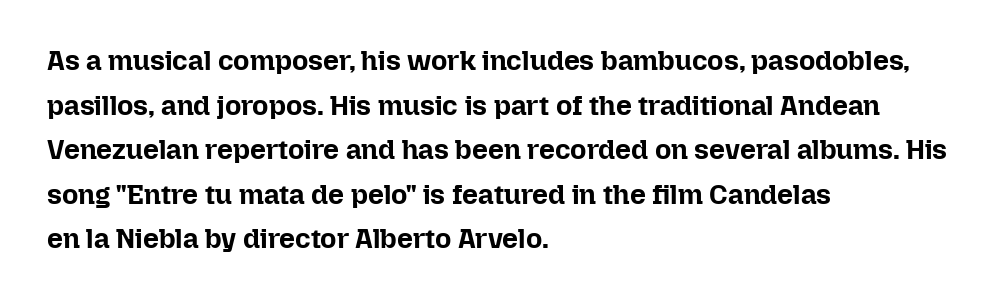
The image shows 28 px bold type, upright; set left-aligned, normal line spacing (1.59x), normal letter spacing, not underlined; low stroke contrast and a medium x-height.
